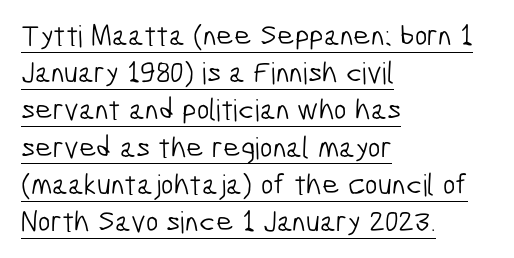
The image shows 30 px light, condensed sans-serif type; set left-aligned, line spacing 1.24x, normal letter spacing, underlined; low stroke contrast and a medium x-height.
